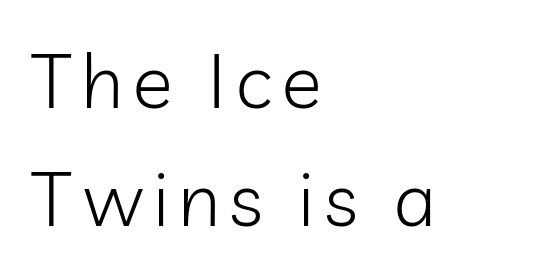
Posture: upright roman. Weight class: somewhere from thin through regular. The type family on display is of the sans-serif kind. The letters advance in unequal steps, a hallmark of proportional type.
